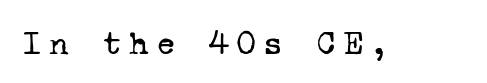
The image shows 34 px regular-weight serif type, monospaced; set unusually wide letter spacing (+0.2 em), not underlined; low stroke contrast and a medium x-height.
